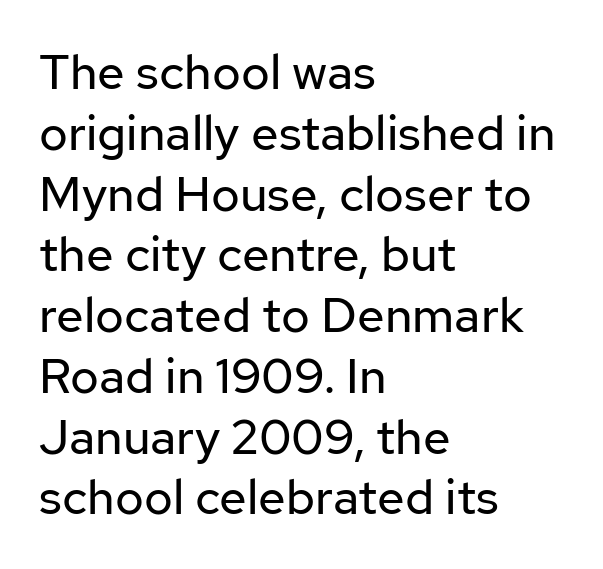
Character widths vary here, with narrow letters taking less room than wide ones. The type family on display is of the sans-serif kind. Each stroke keeps to a modest, everyday thickness or less. Visually the block forms a straight wall on the left and a jagged coastline on the right.
